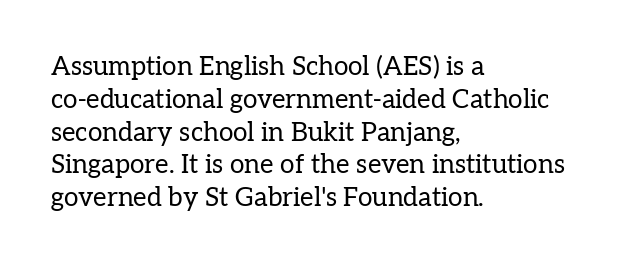
The image shows 26 px text type, upright; set left-aligned, normal line spacing (1.26x), normal letter spacing, not underlined.
